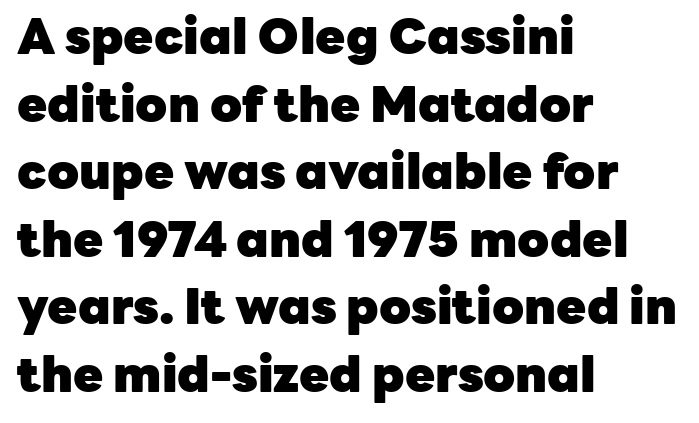
The image shows 49 px heavy sans-serif type, upright; set left-aligned, normal line spacing (1.38x), normal letter spacing, not underlined; low stroke contrast and a medium x-height.
